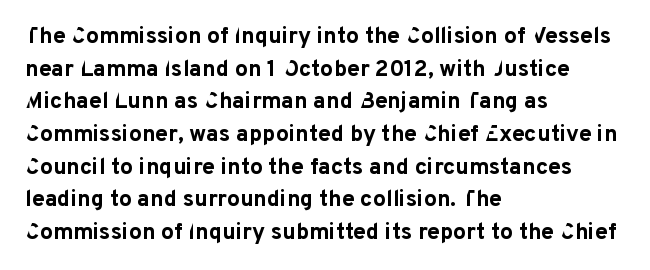
The image shows 23 px bold type, upright; set left-aligned, normal line spacing (1.42x), normal letter spacing, not underlined.
